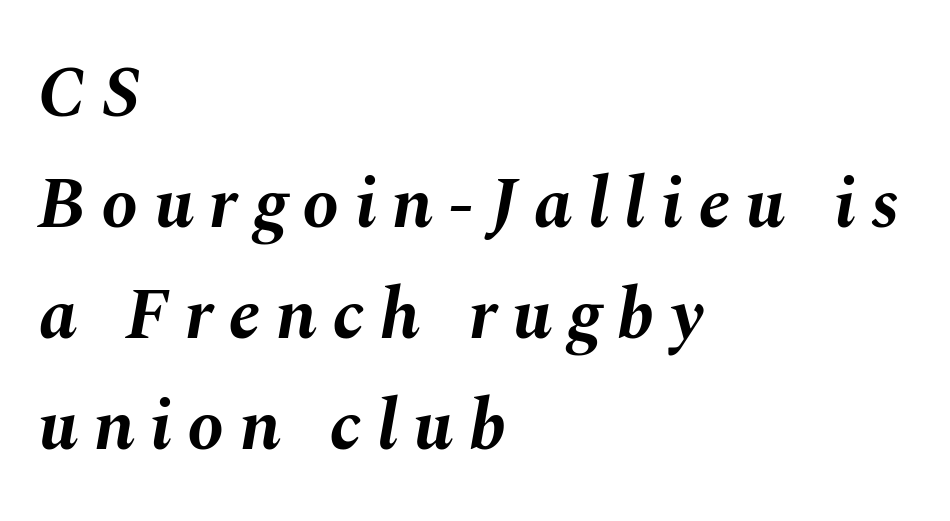
Q: Is the text bold? A: Yes.
Q: Is the text italic (slanted)? A: Yes, it leans right by about 10 degrees.
Q: Is the text underlined? A: No.
Q: How is the paragraph aligned? A: Left-aligned.
Q: Is the spacing between letters normal or unusually wide? A: Unusually wide.
Q: Is the spacing between lines tight, normal or loose? A: Normal.
Q: Width (condensed, normal, or wide)? A: Normal.
Q: Stroke contrast? A: Medium.
Q: x-height? A: Medium.
Q: Monospaced? A: No.
